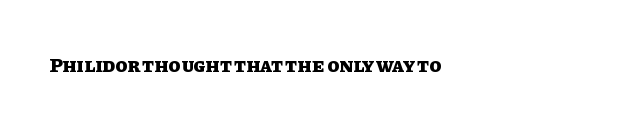
{"italic": "no", "bold": "yes", "underline": "no", "align": "left", "letter_spacing": "normal", "letter_spacing_em": 0.0, "glyph_px": 20}
